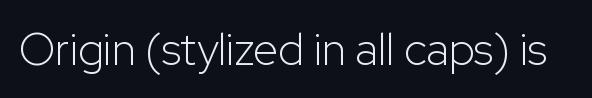
The text was rendered using a sans face with plain stroke endings. Tracking value appears to be zero — textbook default spacing. The cut favours lightness, reaching ordinary text weight at its darkest. This is the regular roman posture of the typeface. Spacing verdict: proportional, widths tailored to each character.
